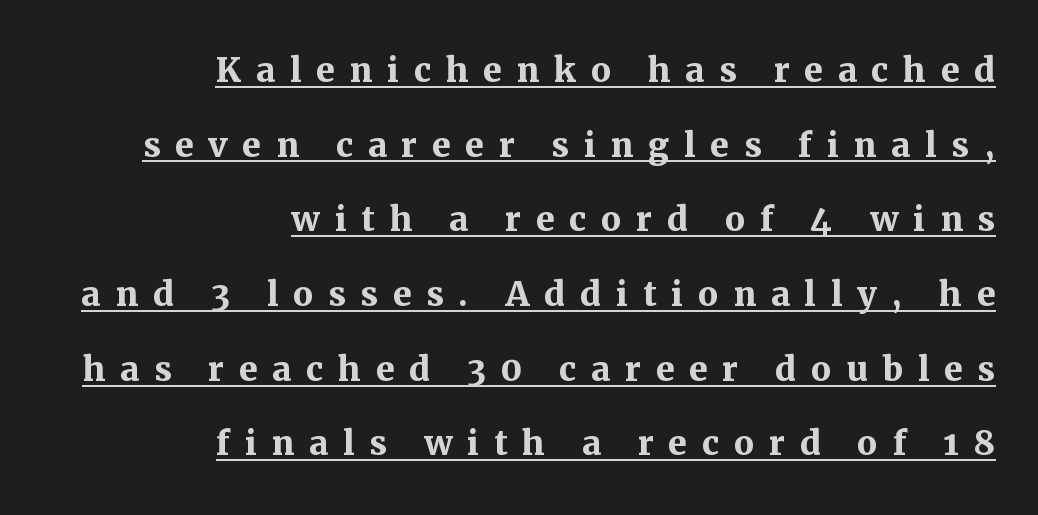
Q: Is the text bold? A: Yes.
Q: Is the text italic (slanted)? A: No, it is upright.
Q: Is the typeface a serif or a sans-serif typeface? A: Serif.
Q: Is the text underlined? A: Yes.
Q: How is the paragraph aligned? A: Right-aligned.
Q: Is the spacing between letters normal or unusually wide? A: Unusually wide.
Q: Is the spacing between lines tight, normal or loose? A: Normal.
Q: Width (condensed, normal, or wide)? A: Normal.
Q: Stroke contrast? A: Medium.
Q: x-height? A: Medium.
Q: Monospaced? A: No.
